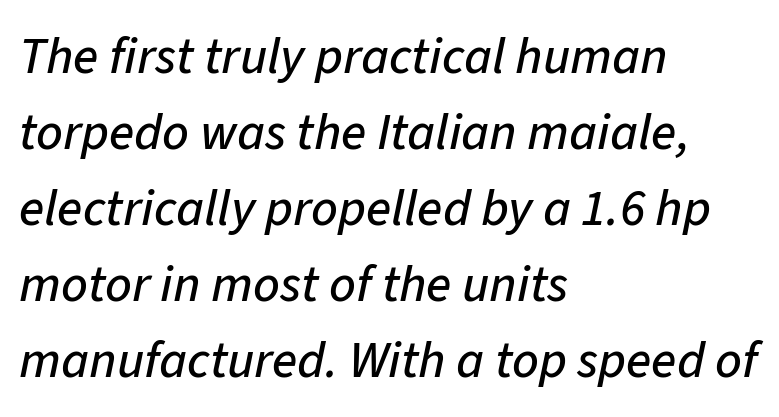
The image shows 52 px text type, italic (leaning right); set left-aligned, normal line spacing (1.46x), normal letter spacing, not underlined; low stroke contrast and a medium x-height.
